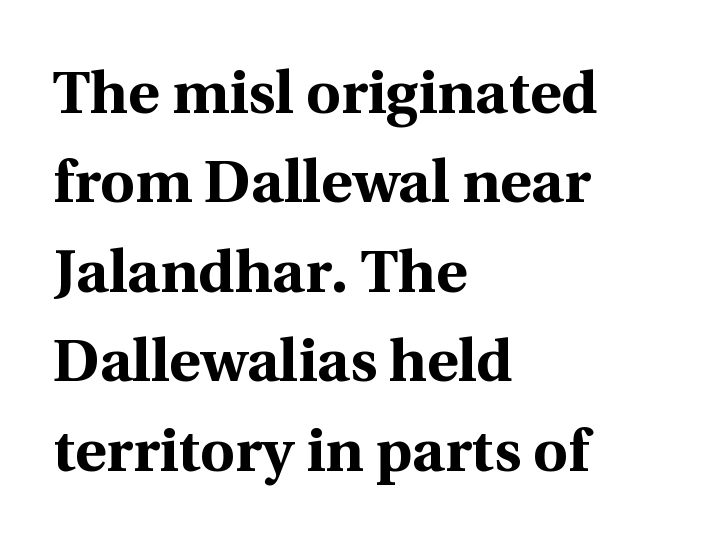
Posture: upright roman. A normal amount of white space separates one row of letters from the next. The type is set solid horizontally, with unmodified tracking. Observe the serifs anchoring each vertical stroke in this sample. Varying glyph widths throughout — classic text-font behaviour. Descender tails drop into unmarked territory.
